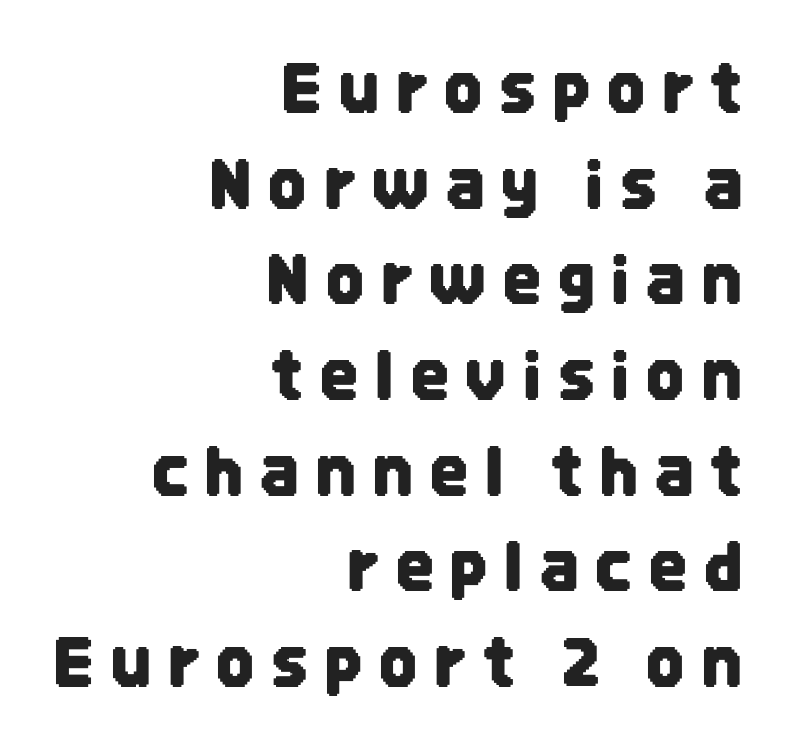
Is the letter spacing exaggerated? Yes — the characters are pushed far apart. Type style note: lacks serifs. Rule under the text: the space is simply empty. Regarding leading, the lines here are spaced in the standard way.
